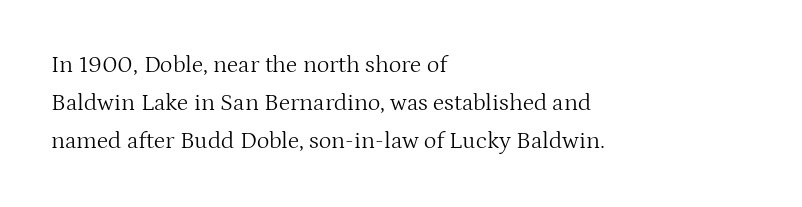
The image shows 24 px text type, upright; set left-aligned, normal line spacing (1.59x), normal letter spacing, not underlined.
